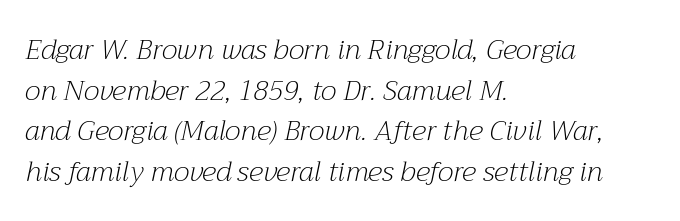
{"serif": "yes", "italic": "yes", "lean": "right", "slant_degrees": 12, "bold": "no", "weight": "light", "width": "normal", "stroke_contrast": "medium", "x_height": "medium", "monospaced": "no", "underline": "no", "align": "left", "line_spacing": "normal", "line_spacing_ratio": 1.45, "letter_spacing": "normal", "letter_spacing_em": 0.0, "glyph_px": 28}
